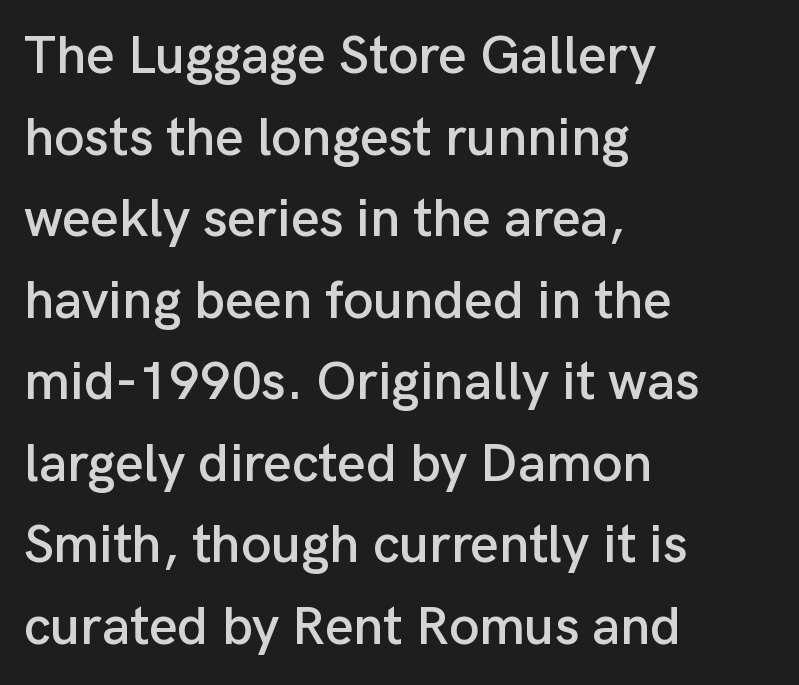
Q: Is the text italic (slanted)? A: No, it is upright.
Q: Is the typeface a serif or a sans-serif typeface? A: Sans-serif.
Q: Is the text underlined? A: No.
Q: How is the paragraph aligned? A: Left-aligned.
Q: Is the spacing between letters normal or unusually wide? A: Normal.
Q: Is the spacing between lines tight, normal or loose? A: Normal.
Q: Width (condensed, normal, or wide)? A: Normal.
Q: Stroke contrast? A: Low.
Q: x-height? A: Medium.
Q: Monospaced? A: No.
